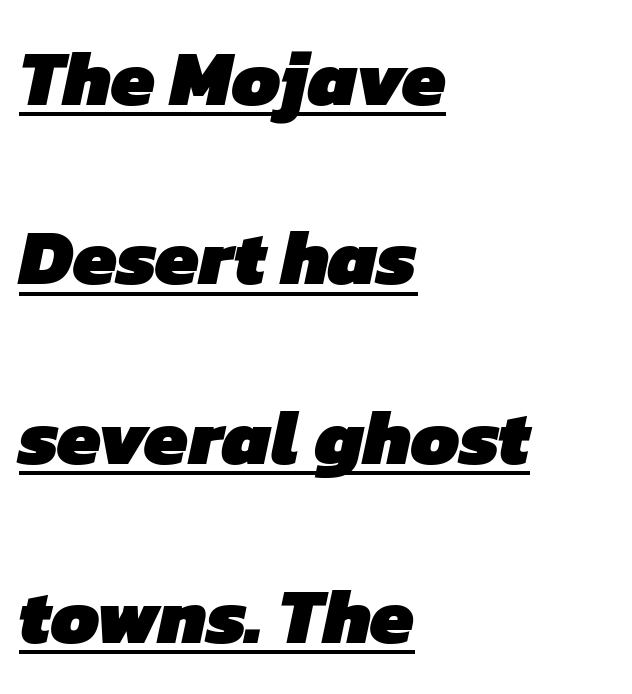
{"serif": "no", "bold": "yes", "weight": "heavy", "width": "normal", "stroke_contrast": "low", "x_height": "medium", "monospaced": "no", "underline": "yes", "align": "left", "line_spacing": "loose", "line_spacing_ratio": 2.3, "letter_spacing": "normal", "letter_spacing_em": 0.0, "glyph_px": 78}
